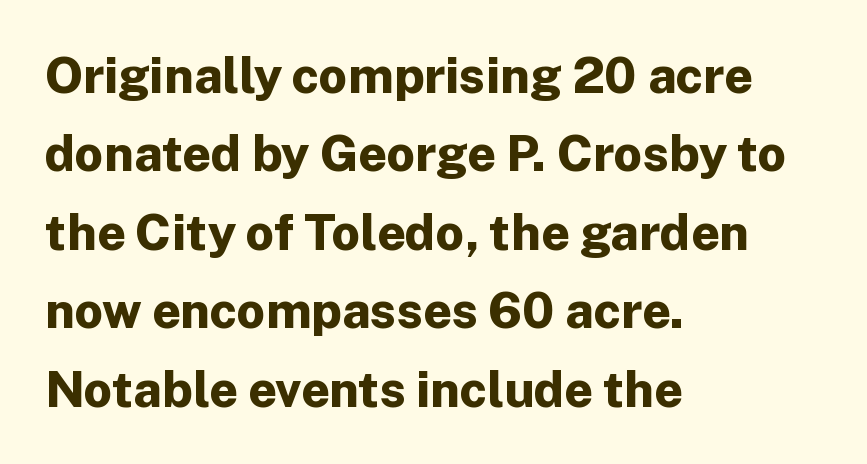
The image shows 50 px bold sans-serif type, upright; set left-aligned, normal line spacing (1.57x), normal letter spacing, not underlined; low stroke contrast and a medium x-height.
